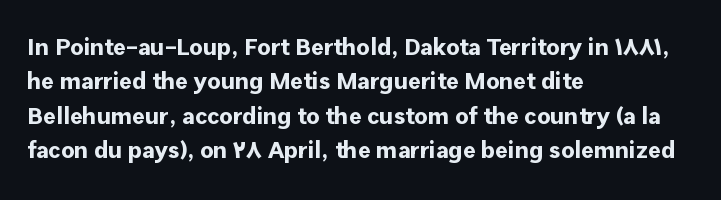
{"italic": "no", "bold": "yes", "underline": "no", "align": "left", "line_spacing": "normal", "line_spacing_ratio": 1.43, "letter_spacing": "normal", "letter_spacing_em": 0.0, "glyph_px": 24}
